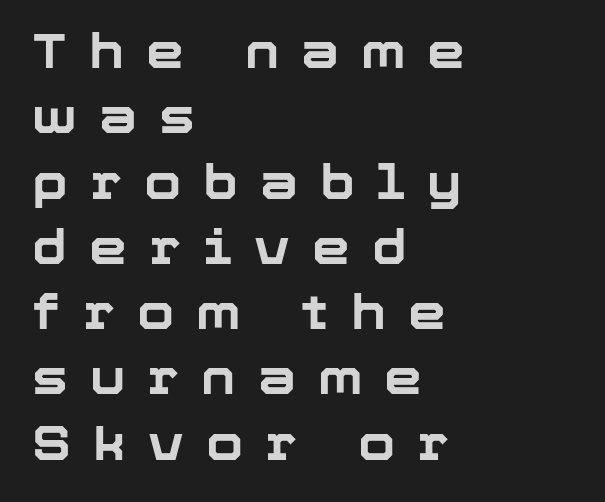
Q: Is the text bold? A: Yes.
Q: Is the text italic (slanted)? A: No, it is upright.
Q: Is the typeface a serif or a sans-serif typeface? A: Sans-serif.
Q: Is the text underlined? A: No.
Q: How is the paragraph aligned? A: Left-aligned.
Q: Is the spacing between letters normal or unusually wide? A: Unusually wide.
Q: Is the spacing between lines tight, normal or loose? A: Normal.
Q: Width (condensed, normal, or wide)? A: Normal.
Q: Stroke contrast? A: Low.
Q: x-height? A: Medium.
Q: Monospaced? A: No.
